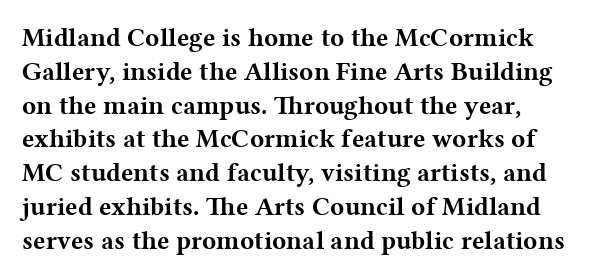
The image shows 26 px bold type, upright; set normal line spacing (1.3x), normal letter spacing, not underlined.
